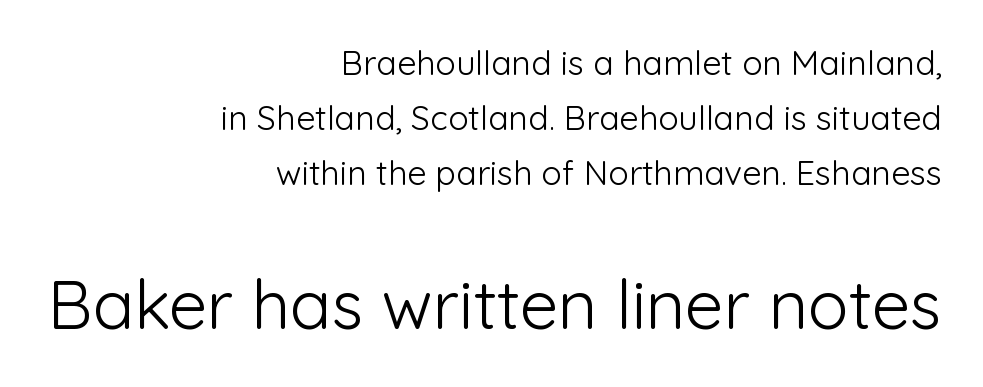
Q: Is the text bold? A: No.
Q: Is the text italic (slanted)? A: No, it is upright.
Q: Is the typeface a serif or a sans-serif typeface? A: Sans-serif.
Q: Is the text underlined? A: No.
Q: How is the paragraph aligned? A: Right-aligned.
Q: Is the spacing between letters normal or unusually wide? A: Normal.
Q: Is the spacing between lines tight, normal or loose? A: Normal.
Q: Which block of text is set in a larger size, the first (top) or the second (bottom)? A: The second (bottom) one.
Q: Width (condensed, normal, or wide)? A: Normal.
Q: Stroke contrast? A: Low.
Q: x-height? A: Medium.
Q: Monospaced? A: No.
